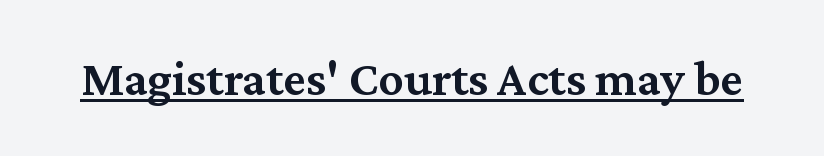
{"serif": "yes", "italic": "no", "bold": "semi", "weight": "semibold", "width": "normal", "stroke_contrast": "medium", "x_height": "medium", "monospaced": "no", "underline": "yes", "letter_spacing": "normal", "letter_spacing_em": 0.0, "glyph_px": 50}
